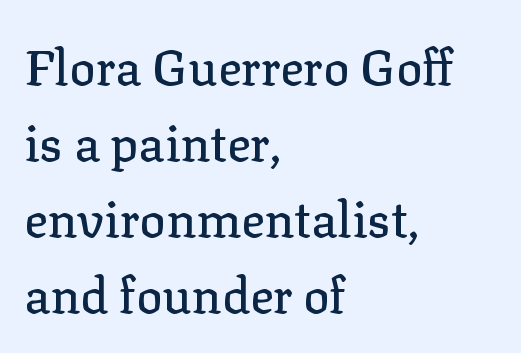
The image shows 49 px serif type, upright; set left-aligned, normal line spacing (1.55x), normal letter spacing, not underlined; low stroke contrast and a medium x-height.
